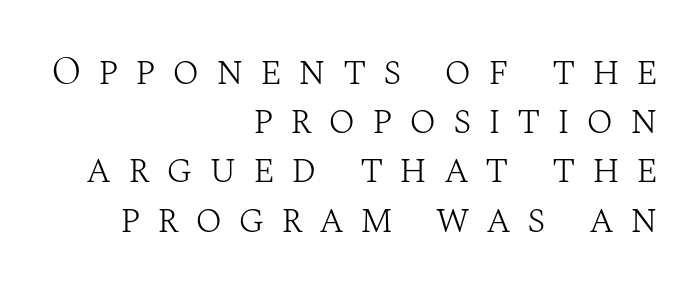
Q: Is the text bold? A: No.
Q: Is the text italic (slanted)? A: No, it is upright.
Q: Is the typeface a serif or a sans-serif typeface? A: Serif.
Q: Is the text underlined? A: No.
Q: How is the paragraph aligned? A: Right-aligned.
Q: Is the spacing between letters normal or unusually wide? A: Unusually wide.
Q: Width (condensed, normal, or wide)? A: Normal.
Q: Stroke contrast? A: Medium.
Q: x-height? A: Large.
Q: Monospaced? A: No.
